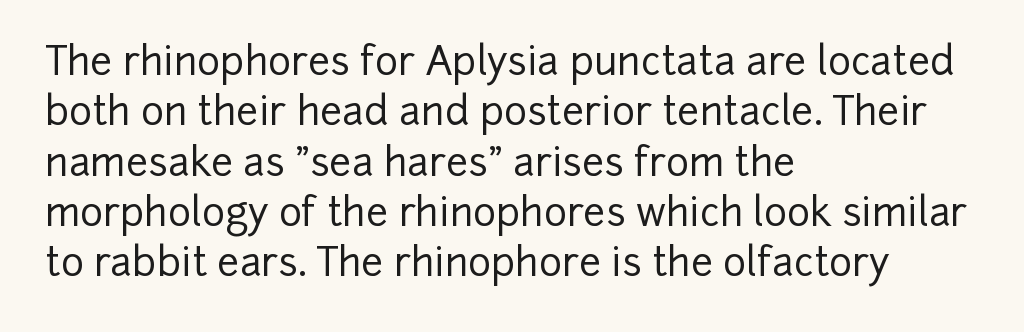
{"serif": "no", "italic": "no", "width": "normal", "stroke_contrast": "low", "x_height": "medium", "monospaced": "no", "underline": "no", "align": "left", "line_spacing": "normal", "line_spacing_ratio": 1.29, "letter_spacing": "normal", "letter_spacing_em": 0.0, "glyph_px": 39}
